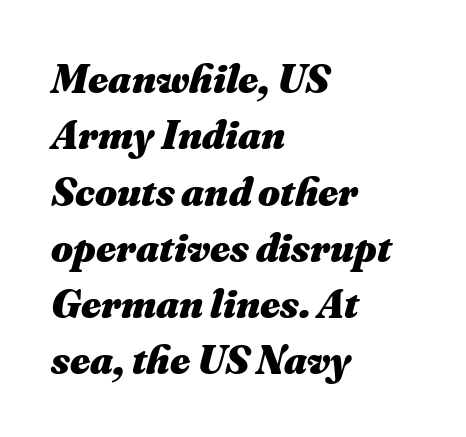
{"italic": "yes", "lean": "right", "slant_degrees": 16, "bold": "yes", "weight": "heavy", "width": "normal", "stroke_contrast": "medium", "x_height": "small", "monospaced": "no", "underline": "no", "align": "left", "line_spacing": "normal", "line_spacing_ratio": 1.34, "letter_spacing": "normal", "letter_spacing_em": 0.0, "glyph_px": 42}
